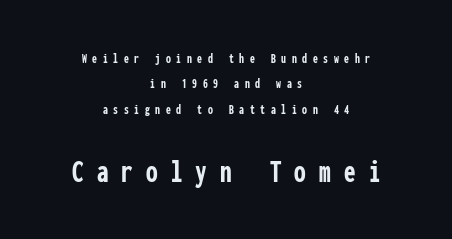
Q: Is the text bold? A: Yes.
Q: Is the text italic (slanted)? A: No, it is upright.
Q: Is the typeface a serif or a sans-serif typeface? A: Sans-serif.
Q: Is the text underlined? A: No.
Q: How is the paragraph aligned? A: Centered.
Q: Is the spacing between letters normal or unusually wide? A: Unusually wide.
Q: Which block of text is set in a larger size, the first (top) or the second (bottom)? A: The second (bottom) one.
Q: Width (condensed, normal, or wide)? A: Condensed.
Q: Stroke contrast? A: Low.
Q: x-height? A: Medium.
Q: Monospaced? A: Yes.
